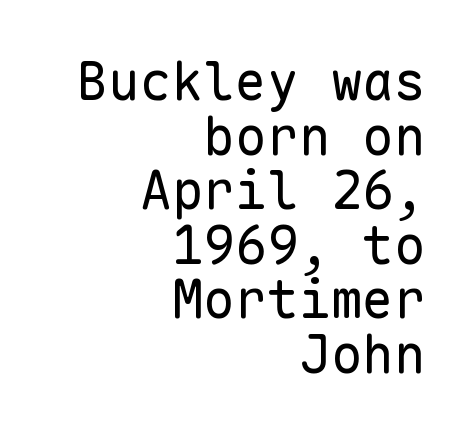
The image shows 53 px regular-weight sans-serif type, upright, monospaced; set right-aligned, tight line spacing (1.03x), normal letter spacing, not underlined; low stroke contrast and a medium x-height.
